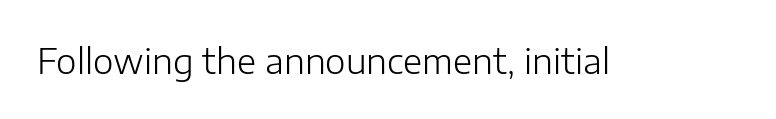
{"serif": "no", "italic": "no", "bold": "no", "weight": "light", "width": "normal", "stroke_contrast": "low", "x_height": "medium", "monospaced": "no", "underline": "no", "letter_spacing": "normal", "letter_spacing_em": 0.0, "glyph_px": 35}
